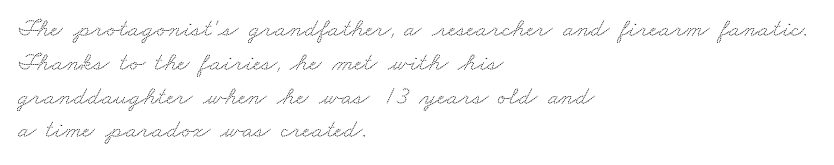
The image shows 26 px text type; set left-aligned, normal line spacing (1.3x), normal letter spacing, not underlined.
